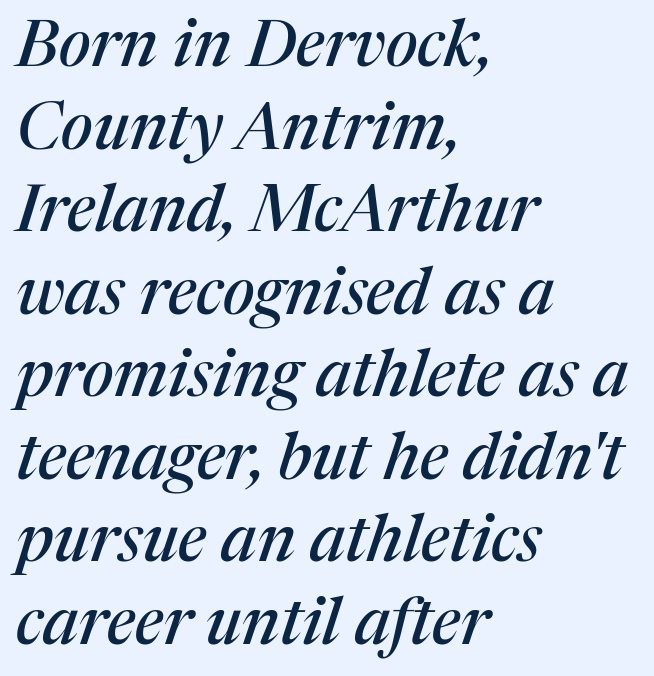
Q: Is the text italic (slanted)? A: Yes, it leans right by about 17 degrees.
Q: Is the typeface a serif or a sans-serif typeface? A: Serif.
Q: Is the text underlined? A: No.
Q: How is the paragraph aligned? A: Left-aligned.
Q: Is the spacing between letters normal or unusually wide? A: Normal.
Q: Is the spacing between lines tight, normal or loose? A: Normal.
Q: Width (condensed, normal, or wide)? A: Normal.
Q: Stroke contrast? A: Medium.
Q: x-height? A: Medium.
Q: Monospaced? A: No.
